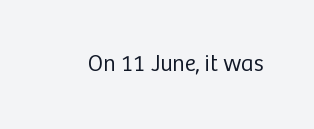
{"italic": "no", "bold": "no", "underline": "no", "letter_spacing": "normal", "letter_spacing_em": 0.0, "glyph_px": 23}
